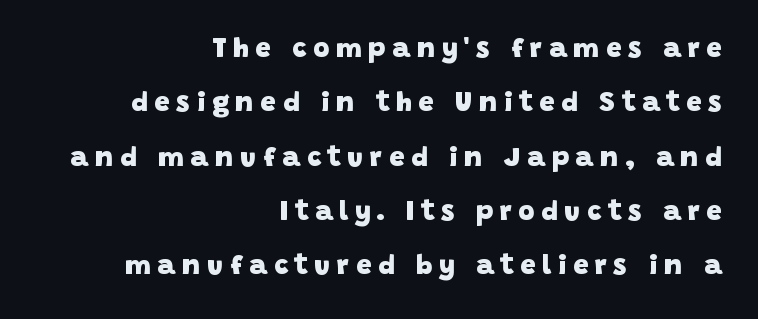
The passage shown stacks its lines with a broad gap. Tracking value appears strongly positive — letters spread wide. The gap between lines stays unmarked. The lines in this sample share a right terminus and differ only in where they begin.
